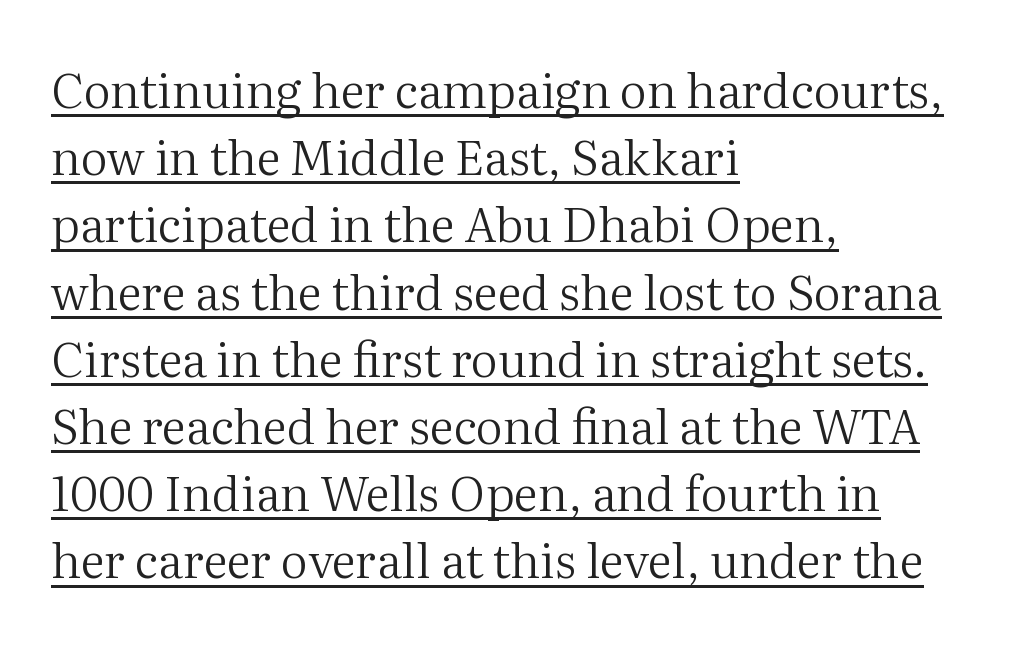
{"serif": "yes", "italic": "no", "bold": "no", "weight": "regular", "width": "normal", "stroke_contrast": "medium", "x_height": "medium", "monospaced": "no", "underline": "yes", "align": "left", "line_spacing": "normal", "line_spacing_ratio": 1.4, "letter_spacing": "normal", "letter_spacing_em": 0.0, "glyph_px": 48}
